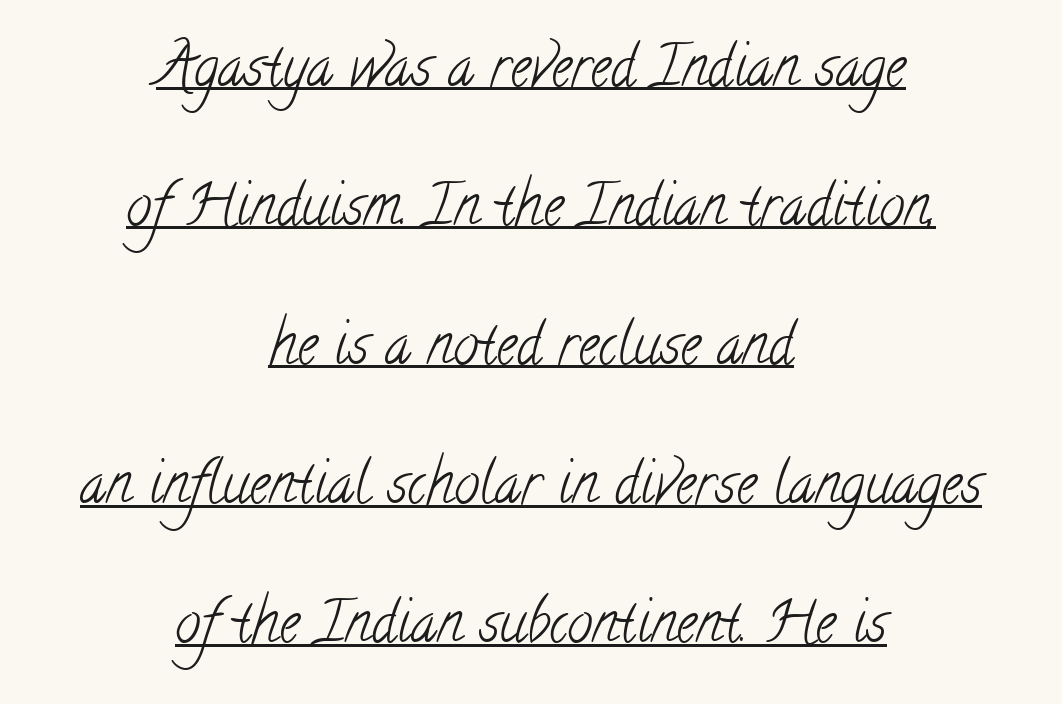
The sample's only ornament is a line tracing under the words. Proportional: the letters do not fall into vertical columns. Nobody touched the tracking dial on this one. Unbolded letterforms with no extra heft. If you folded the block vertically in half, each line would mirror itself in length. Each new line begins a long way beneath the previous one.
